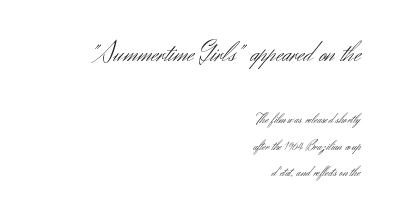
{"serif": "no", "bold": "no", "weight": "light", "width": "normal", "stroke_contrast": "medium", "x_height": "small", "monospaced": "no", "underline": "no", "align": "right", "line_spacing_ratio": 1.89, "letter_spacing": "normal", "letter_spacing_em": 0.0, "larger_block": "first", "size_ratio": 2.0, "glyph_px": 28}
